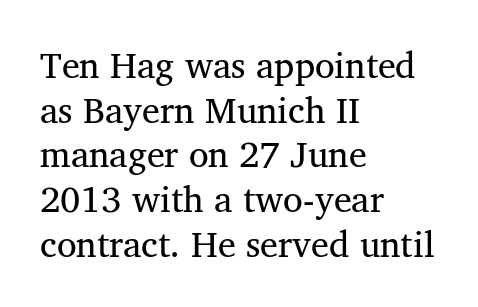
Q: Is the text bold? A: No.
Q: Is the typeface a serif or a sans-serif typeface? A: Serif.
Q: Is the text underlined? A: No.
Q: How is the paragraph aligned? A: Left-aligned.
Q: Is the spacing between letters normal or unusually wide? A: Normal.
Q: Width (condensed, normal, or wide)? A: Normal.
Q: Stroke contrast? A: Medium.
Q: x-height? A: Medium.
Q: Monospaced? A: No.
